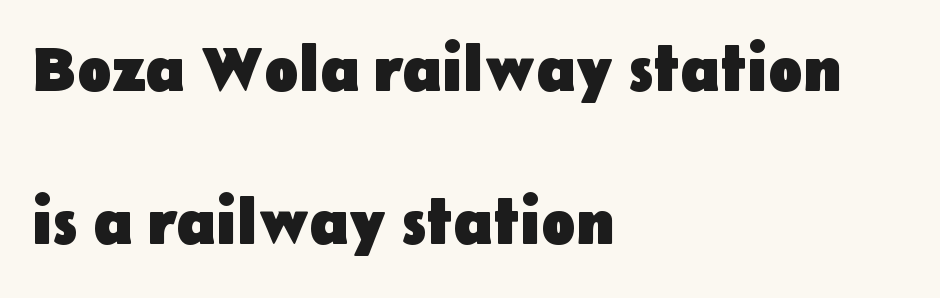
{"serif": "no", "italic": "no", "bold": "yes", "weight": "heavy", "width": "normal", "stroke_contrast": "low", "x_height": "medium", "monospaced": "no", "underline": "no", "align": "left", "line_spacing": "loose", "line_spacing_ratio": 2.39, "letter_spacing": "normal", "letter_spacing_em": 0.0, "glyph_px": 64}
